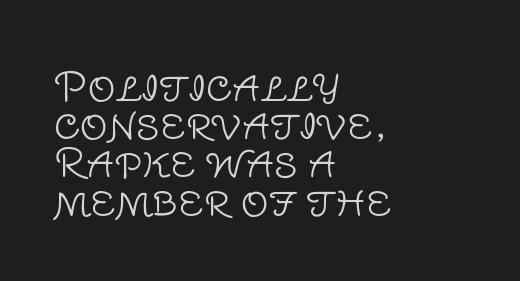
A clean baseline with only descenders dipping below it. Check where the strokes stop: nothing finishes them off — pure sans. Leftover space on each line is placed entirely after the last word. Think of a printed novel: that variable character pitch is what you see here.
